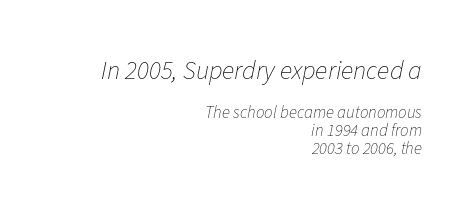
Q: Is the text bold? A: No.
Q: Is the text italic (slanted)? A: Yes, it leans right by about 11 degrees.
Q: Is the text underlined? A: No.
Q: How is the paragraph aligned? A: Right-aligned.
Q: Is the spacing between letters normal or unusually wide? A: Normal.
Q: Is the spacing between lines tight, normal or loose? A: Tight.
Q: Which block of text is set in a larger size, the first (top) or the second (bottom)? A: The first (top) one.
